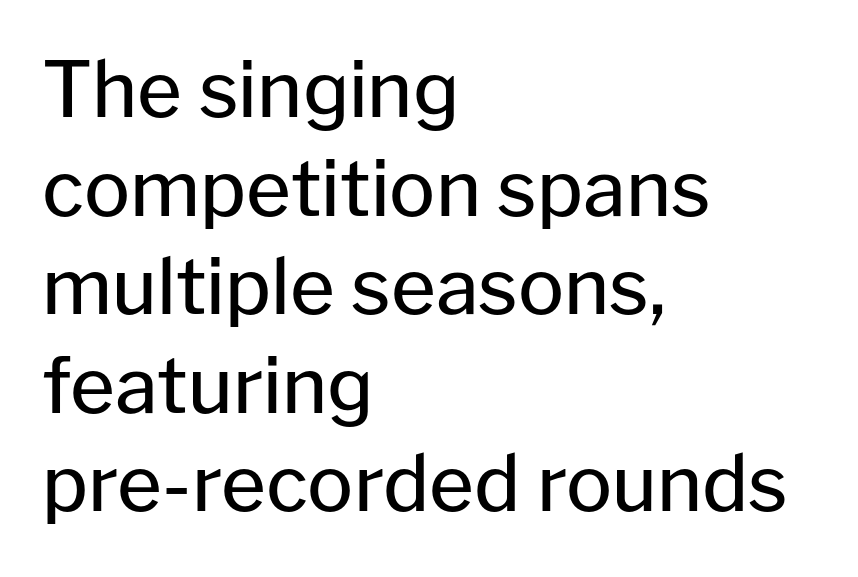
{"serif": "no", "italic": "no", "bold": "no", "weight": "regular", "width": "normal", "stroke_contrast": "low", "x_height": "medium", "monospaced": "no", "underline": "no", "align": "left", "line_spacing": "normal", "line_spacing_ratio": 1.28, "letter_spacing": "normal", "letter_spacing_em": 0.0, "glyph_px": 77}
